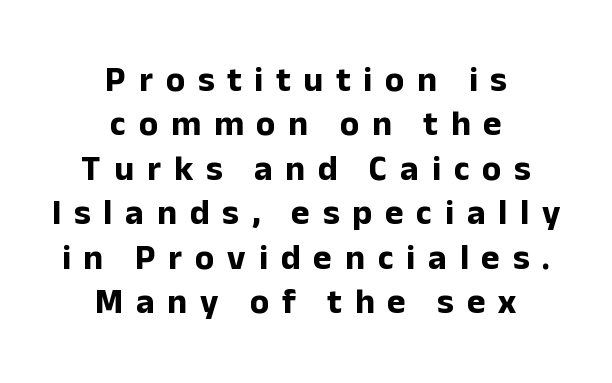
The image shows 35 px bold sans-serif type, upright; set centered, normal line spacing (1.27x), unusually wide letter spacing (+0.37 em), not underlined; low stroke contrast and a medium x-height.
